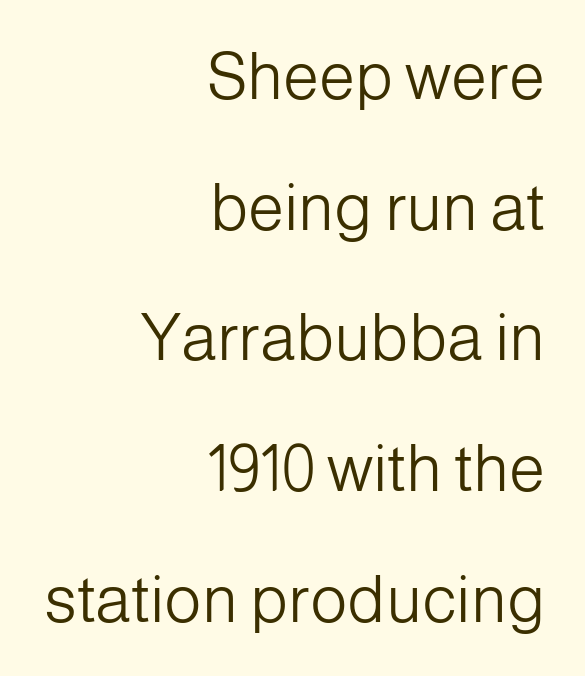
Q: Is the text bold? A: No.
Q: Is the text italic (slanted)? A: No, it is upright.
Q: Is the typeface a serif or a sans-serif typeface? A: Sans-serif.
Q: Is the text underlined? A: No.
Q: How is the paragraph aligned? A: Right-aligned.
Q: Is the spacing between letters normal or unusually wide? A: Normal.
Q: Is the spacing between lines tight, normal or loose? A: Loose.
Q: Width (condensed, normal, or wide)? A: Normal.
Q: Stroke contrast? A: Low.
Q: x-height? A: Medium.
Q: Monospaced? A: No.
